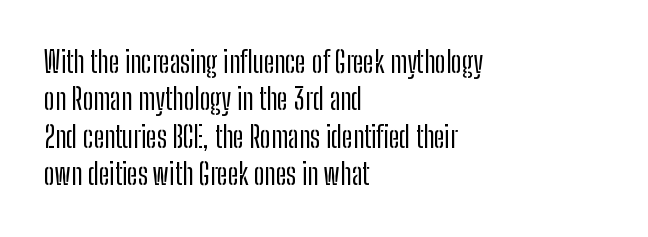
The image shows 29 px condensed sans-serif type, upright; set left-aligned, normal line spacing (1.29x), normal letter spacing, not underlined; low stroke contrast and a medium x-height.
